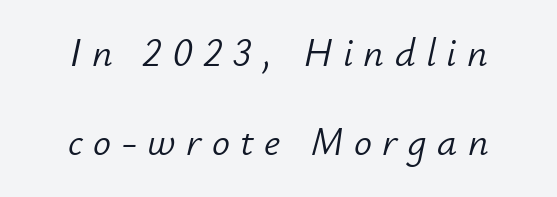
Q: Is the text bold? A: No.
Q: Is the text italic (slanted)? A: Yes, it leans right by about 12 degrees.
Q: Is the text underlined? A: No.
Q: How is the paragraph aligned? A: Centered.
Q: Is the spacing between letters normal or unusually wide? A: Unusually wide.
Q: Is the spacing between lines tight, normal or loose? A: Loose.
Q: Width (condensed, normal, or wide)? A: Normal.
Q: Stroke contrast? A: Low.
Q: x-height? A: Small.
Q: Monospaced? A: No.
